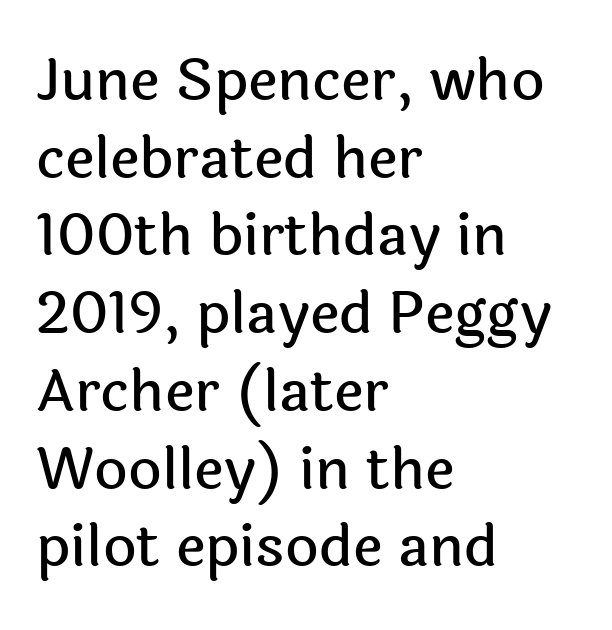
The image shows 58 px sans-serif type, upright; set left-aligned, normal line spacing (1.34x), normal letter spacing, not underlined; a medium x-height.
